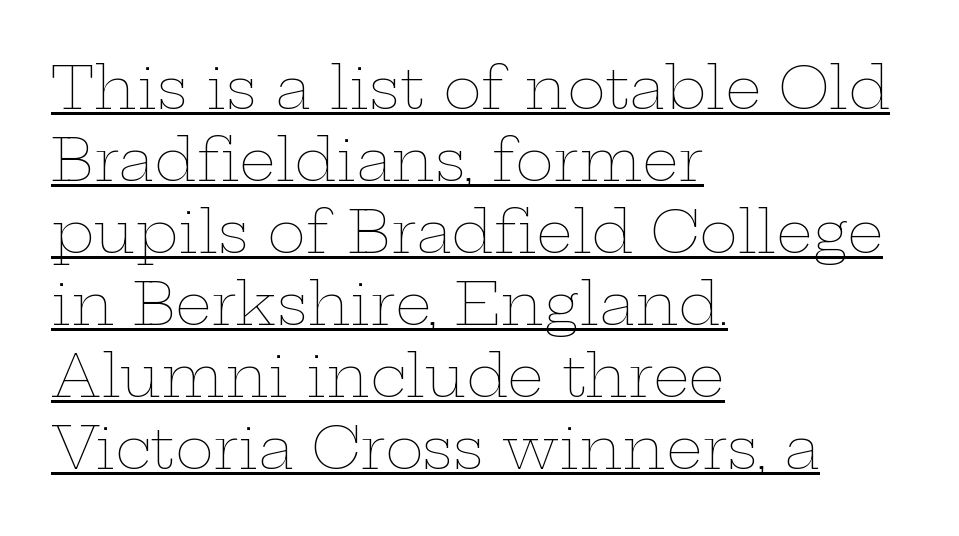
Q: Is the text bold? A: No.
Q: Is the text italic (slanted)? A: No, it is upright.
Q: Is the text underlined? A: Yes.
Q: How is the paragraph aligned? A: Left-aligned.
Q: Is the spacing between letters normal or unusually wide? A: Normal.
Q: Width (condensed, normal, or wide)? A: Wide.
Q: Stroke contrast? A: Low.
Q: x-height? A: Medium.
Q: Monospaced? A: No.
